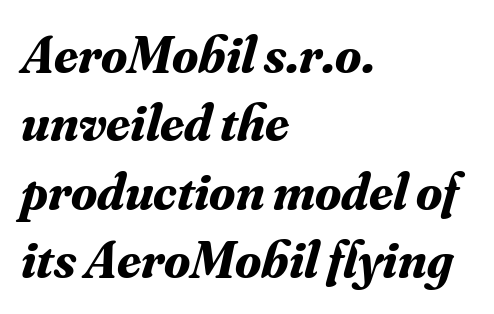
The image shows 53 px bold serif type, italic (leaning right); set left-aligned, normal line spacing (1.29x), normal letter spacing, not underlined; medium stroke contrast and a small x-height.
